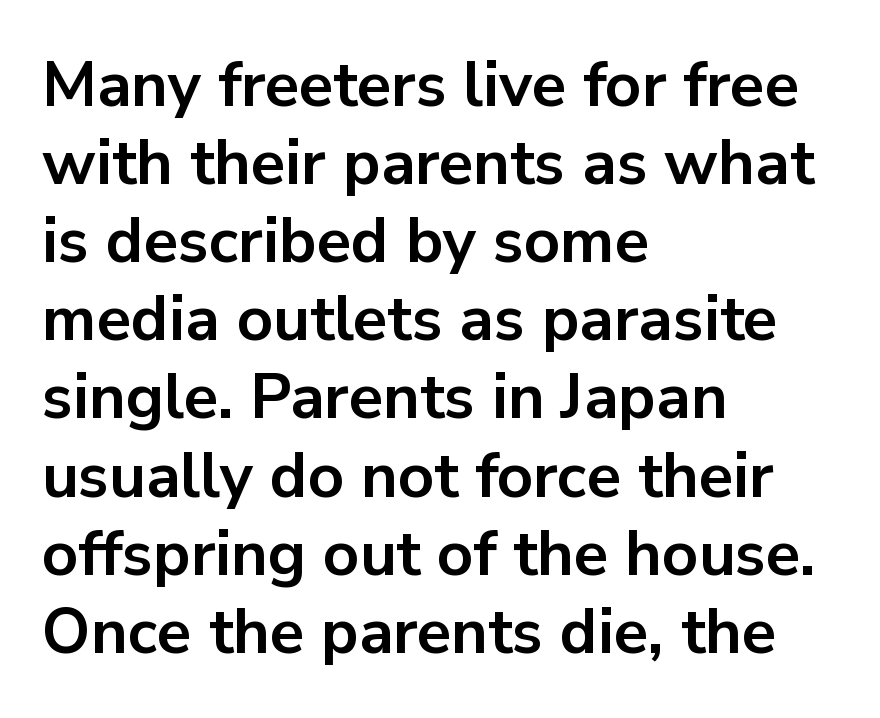
{"serif": "no", "italic": "no", "bold": "yes", "weight": "bold", "width": "normal", "stroke_contrast": "low", "x_height": "medium", "monospaced": "no", "underline": "no", "align": "left", "line_spacing_ratio": 1.24, "letter_spacing": "normal", "letter_spacing_em": 0.0, "glyph_px": 63}
